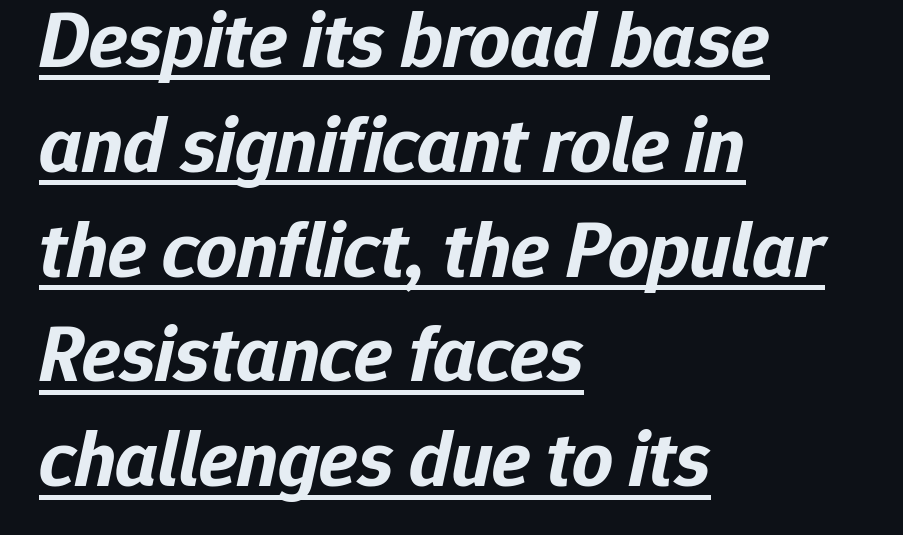
Q: Is the text bold? A: Yes.
Q: Is the text italic (slanted)? A: Yes, it leans right by about 12 degrees.
Q: Is the text underlined? A: Yes.
Q: How is the paragraph aligned? A: Left-aligned.
Q: Is the spacing between letters normal or unusually wide? A: Normal.
Q: Is the spacing between lines tight, normal or loose? A: Normal.
Q: Width (condensed, normal, or wide)? A: Normal.
Q: Stroke contrast? A: Low.
Q: x-height? A: Medium.
Q: Monospaced? A: No.
